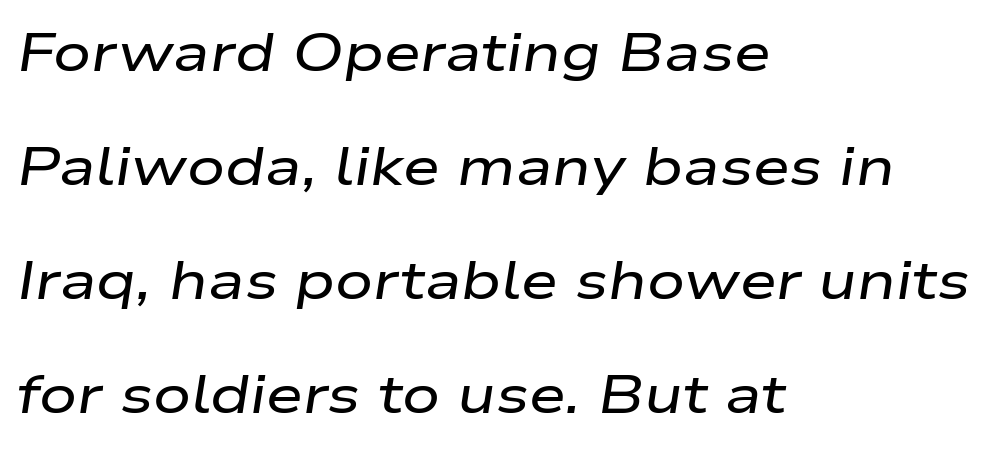
The line-height multiplier appears high, well above default. A student would call this left alignment; a typographer would say flush left, rag right. The strip under each line holds only bare page. Inter-character spacing is left at the font's built-in metrics.
